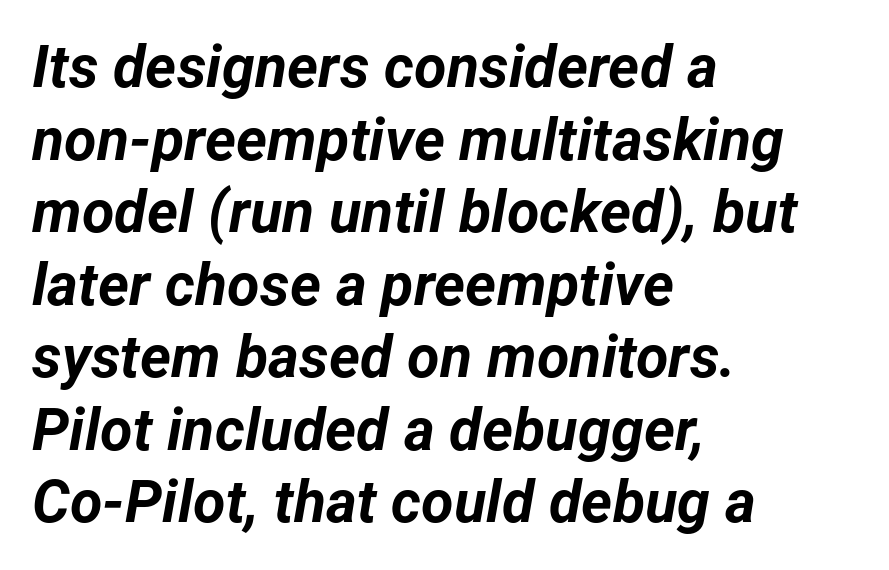
{"italic": "yes", "lean": "right", "slant_degrees": 12, "bold": "yes", "weight": "bold", "width": "normal", "stroke_contrast": "low", "x_height": "medium", "monospaced": "no", "underline": "no", "align": "left", "line_spacing_ratio": 1.23, "letter_spacing": "normal", "letter_spacing_em": 0.0, "glyph_px": 59}
